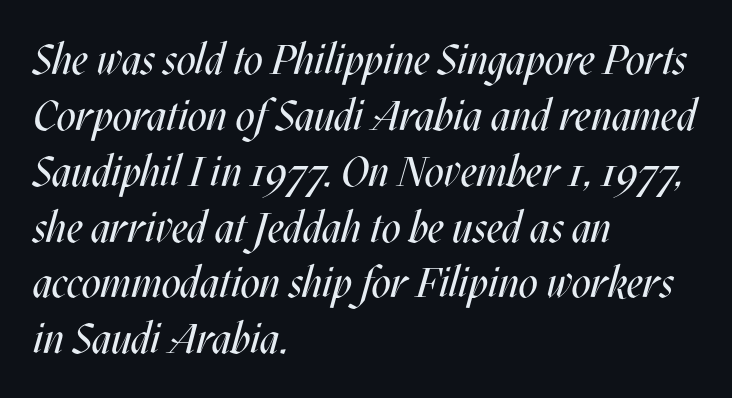
These lines are set flush left with a ragged right edge. Students, note that the glyphs here touch the page at normal intervals. Italic: yes, the glyphs are oblique. Type without underlining. The passage shown is not bold in any degree.
